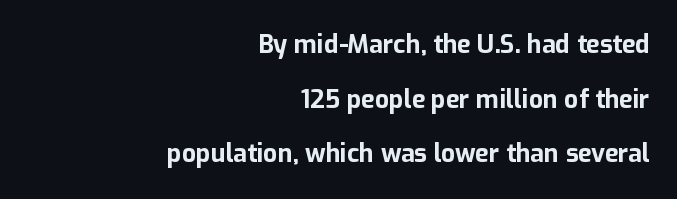
{"italic": "no", "bold": "yes", "underline": "no", "align": "right", "line_spacing": "loose", "line_spacing_ratio": 2.19, "letter_spacing": "normal", "letter_spacing_em": 0.0, "glyph_px": 25}
